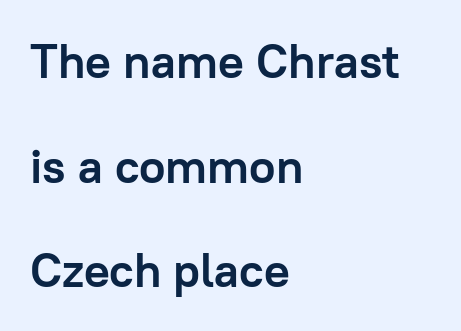
Q: Is the text bold? A: Yes.
Q: Is the text italic (slanted)? A: No, it is upright.
Q: Is the typeface a serif or a sans-serif typeface? A: Sans-serif.
Q: Is the text underlined? A: No.
Q: How is the paragraph aligned? A: Left-aligned.
Q: Is the spacing between letters normal or unusually wide? A: Normal.
Q: Is the spacing between lines tight, normal or loose? A: Loose.
Q: Width (condensed, normal, or wide)? A: Normal.
Q: Stroke contrast? A: Low.
Q: x-height? A: Medium.
Q: Monospaced? A: No.
